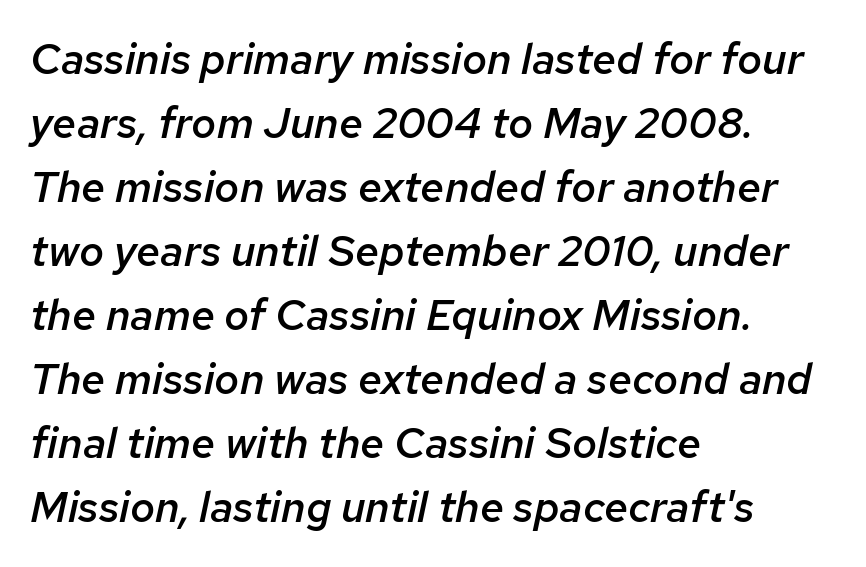
Yep, that's italic — everything's leaning. Is the block centered? No — it sits flush against the left margin. Compared with typical paragraphs, the rows here are spaced about the same. The letters sit at their default tracking, neither squeezed nor spread.
